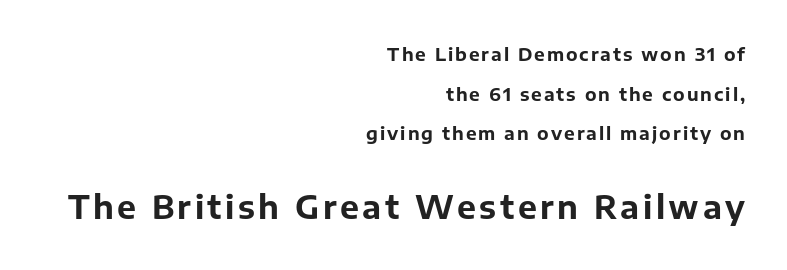
If you drew a line through each stem, it would be perfectly vertical. The letters carry no serifs — their stems end cleanly without finishing strokes. The text block is weighted toward the right margin, trailing off unevenly leftward. Look at the glyph heights: the lower group is clearly the bigger setting. These words are printed bold, with thick strokes throughout.
